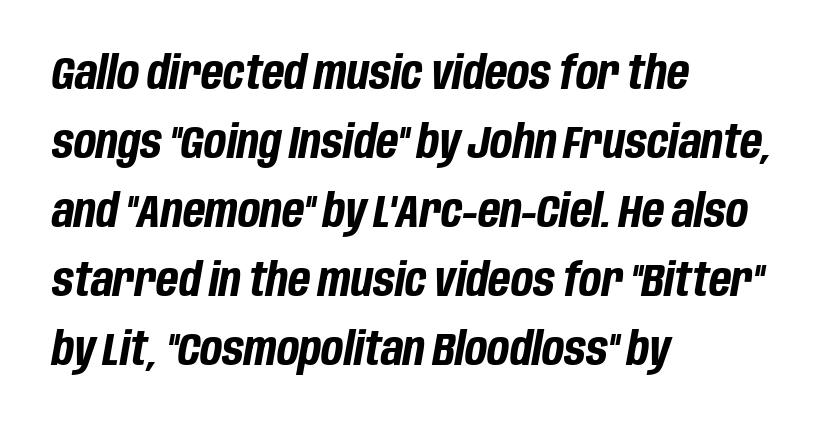
The image shows 46 px bold, condensed type, italic (leaning right); set left-aligned, normal line spacing (1.5x), normal letter spacing, not underlined; low stroke contrast and a large x-height.
